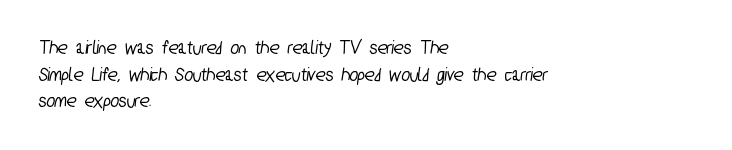
{"underline": "no", "align": "left", "line_spacing": "normal", "line_spacing_ratio": 1.33, "letter_spacing": "normal", "letter_spacing_em": 0.0, "glyph_px": 20}
